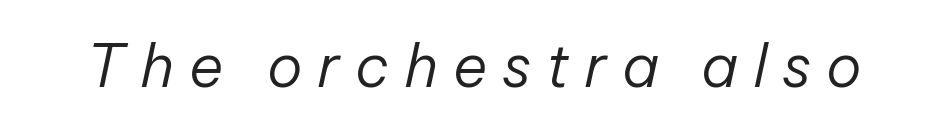
The image shows 59 px regular-weight type, italic (leaning right); set unusually wide letter spacing (+0.25 em), not underlined; low stroke contrast and a medium x-height.
